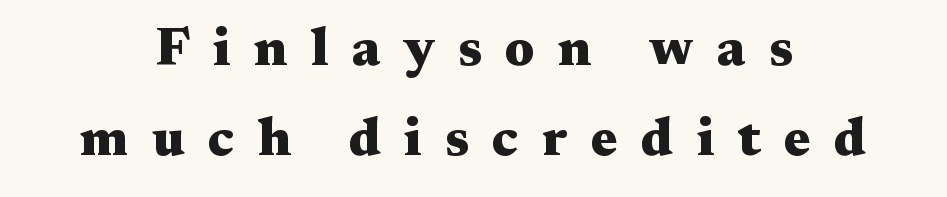
Q: Is the text bold? A: Yes.
Q: Is the text italic (slanted)? A: No, it is upright.
Q: Is the typeface a serif or a sans-serif typeface? A: Serif.
Q: Is the text underlined? A: No.
Q: How is the paragraph aligned? A: Centered.
Q: Is the spacing between letters normal or unusually wide? A: Unusually wide.
Q: Is the spacing between lines tight, normal or loose? A: Normal.
Q: Width (condensed, normal, or wide)? A: Wide.
Q: Stroke contrast? A: Medium.
Q: x-height? A: Medium.
Q: Monospaced? A: No.
